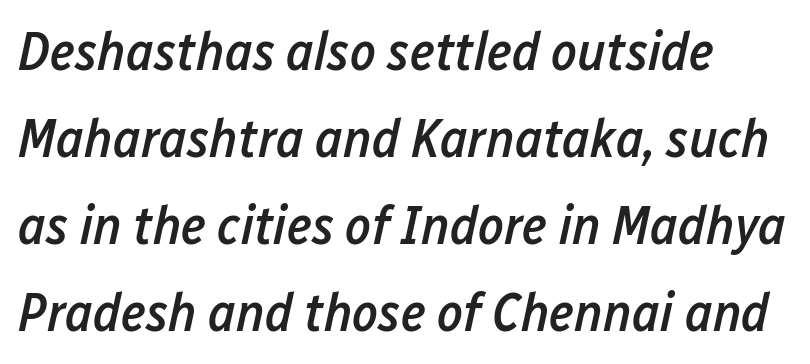
The image shows 55 px semibold, condensed type, italic (leaning right); set left-aligned, normal line spacing (1.58x), normal letter spacing, not underlined; low stroke contrast and a medium x-height.
